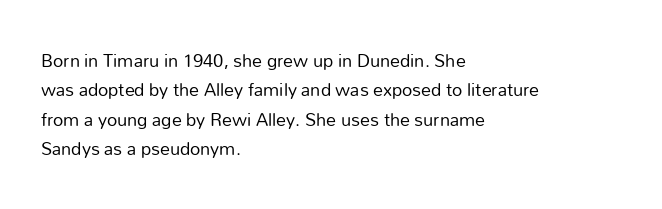
{"italic": "no", "bold": "no", "underline": "no", "align": "left", "line_spacing": "normal", "line_spacing_ratio": 1.47, "letter_spacing": "normal", "letter_spacing_em": 0.0, "glyph_px": 20}
